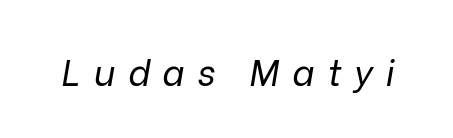
Q: Is the text bold? A: No.
Q: Is the text italic (slanted)? A: Yes, it leans right by about 9 degrees.
Q: Is the text underlined? A: No.
Q: Is the spacing between letters normal or unusually wide? A: Unusually wide.
Q: Width (condensed, normal, or wide)? A: Normal.
Q: Stroke contrast? A: Low.
Q: x-height? A: Medium.
Q: Monospaced? A: No.
